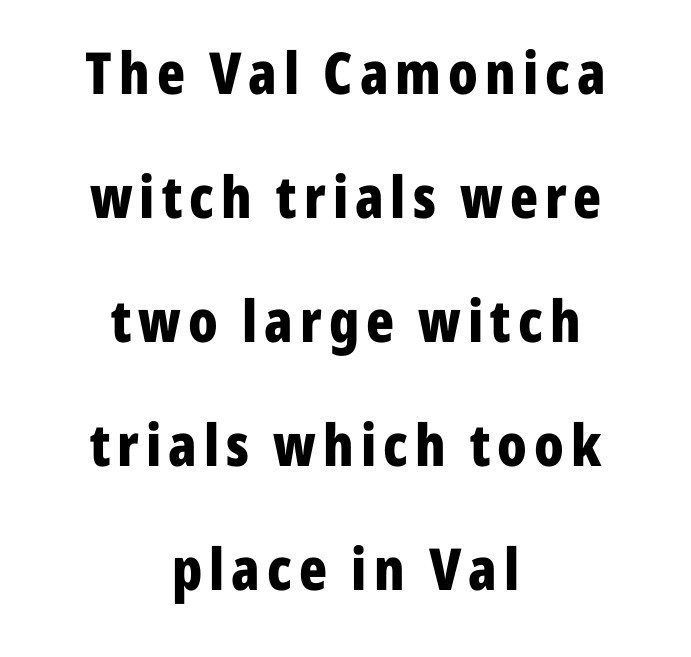
The image shows 58 px bold, condensed sans-serif type, upright; set centered, loose line spacing (2.14x), not underlined; low stroke contrast and a medium x-height.
